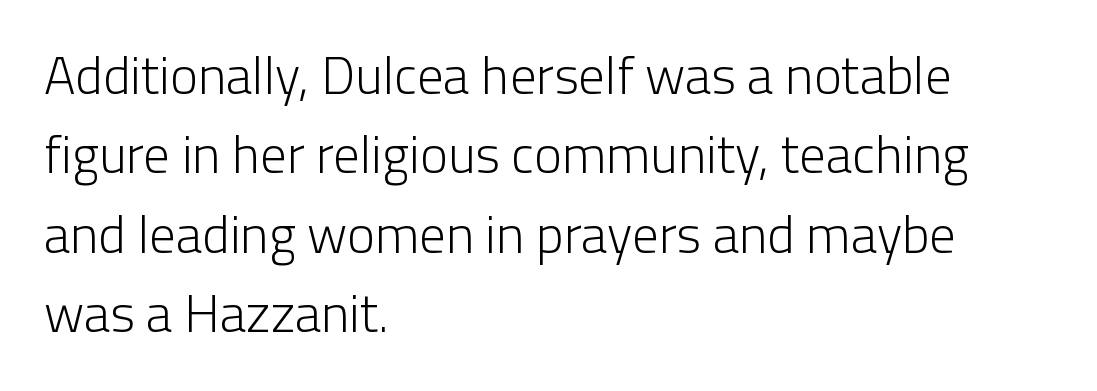
{"serif": "no", "italic": "no", "bold": "no", "weight": "light", "width": "normal", "stroke_contrast": "low", "x_height": "medium", "monospaced": "no", "underline": "no", "align": "left", "line_spacing": "normal", "line_spacing_ratio": 1.5, "letter_spacing": "normal", "letter_spacing_em": 0.0, "glyph_px": 53}
